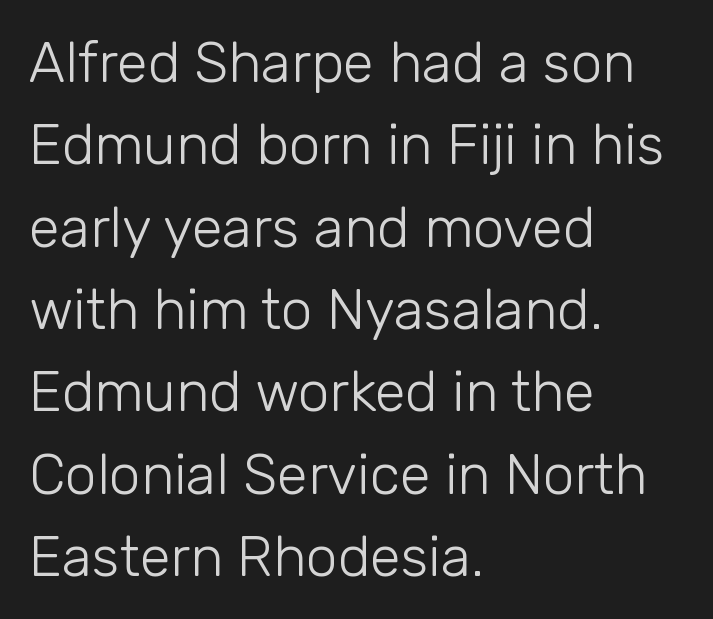
Q: Is the text bold? A: No.
Q: Is the text italic (slanted)? A: No, it is upright.
Q: Is the typeface a serif or a sans-serif typeface? A: Sans-serif.
Q: Is the text underlined? A: No.
Q: How is the paragraph aligned? A: Left-aligned.
Q: Is the spacing between letters normal or unusually wide? A: Normal.
Q: Is the spacing between lines tight, normal or loose? A: Normal.
Q: Width (condensed, normal, or wide)? A: Normal.
Q: Stroke contrast? A: Low.
Q: x-height? A: Medium.
Q: Monospaced? A: No.
